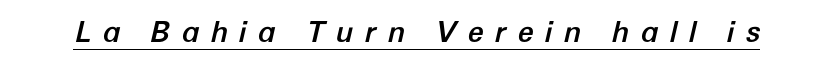
Spacing verdict: proportional, widths tailored to each character. The rendering applies a slant to the glyphs. Descenders here cross a horizontal rule under the line. The gaps between neighbouring characters are conspicuously large.
